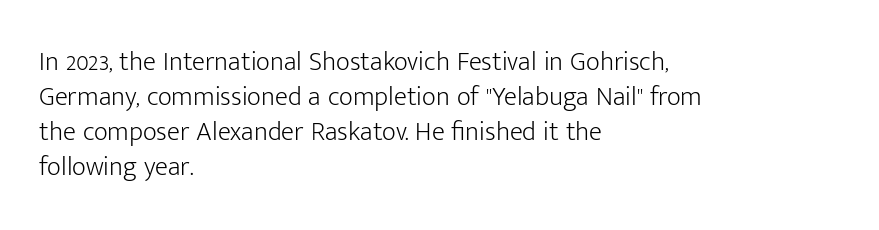
The image shows 27 px text type, upright; set left-aligned, normal line spacing (1.3x), normal letter spacing, not underlined.
